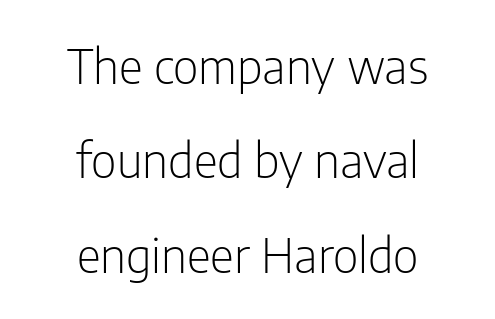
The image shows 47 px light, condensed sans-serif type, upright; set centered, loose line spacing (2.01x), normal letter spacing, not underlined; low stroke contrast and a medium x-height.
